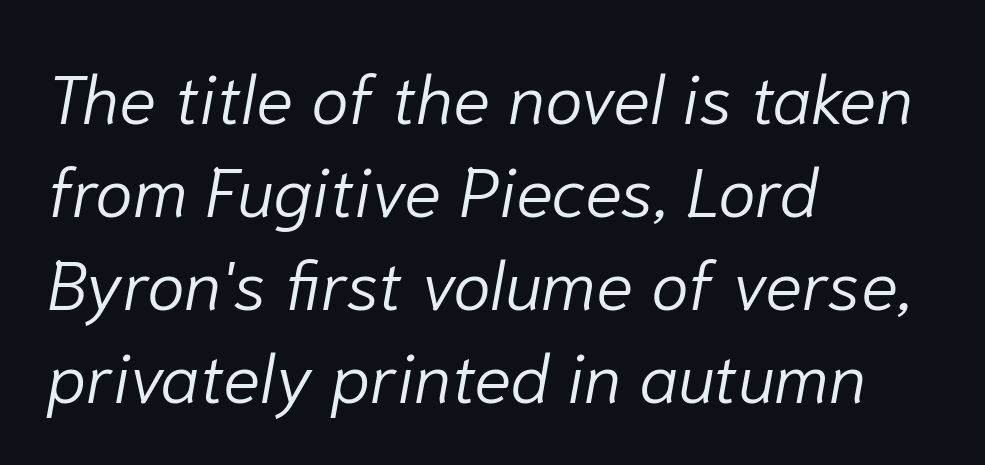
Q: Is the text bold? A: No.
Q: Is the text italic (slanted)? A: Yes, it leans right by about 10 degrees.
Q: Is the text underlined? A: No.
Q: How is the paragraph aligned? A: Left-aligned.
Q: Is the spacing between letters normal or unusually wide? A: Normal.
Q: Is the spacing between lines tight, normal or loose? A: Normal.
Q: Width (condensed, normal, or wide)? A: Normal.
Q: Stroke contrast? A: Low.
Q: x-height? A: Medium.
Q: Monospaced? A: No.
